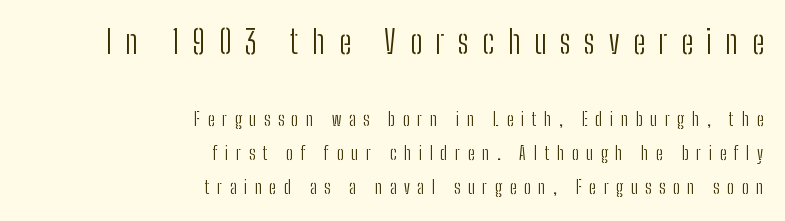
Q: Is the text bold? A: No.
Q: Is the text italic (slanted)? A: No, it is upright.
Q: Is the typeface a serif or a sans-serif typeface? A: Sans-serif.
Q: Is the text underlined? A: No.
Q: How is the paragraph aligned? A: Right-aligned.
Q: Is the spacing between letters normal or unusually wide? A: Unusually wide.
Q: Which block of text is set in a larger size, the first (top) or the second (bottom)? A: The first (top) one.
Q: Width (condensed, normal, or wide)? A: Condensed.
Q: Stroke contrast? A: Low.
Q: x-height? A: Medium.
Q: Monospaced? A: No.
